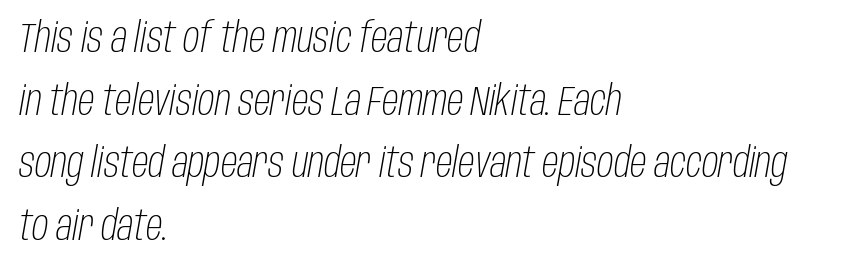
A typesetter would call this proportional, since set widths differ per character. What stands out about the letter spacing? Nothing — it is the standard amount. The passage shown leans; its letterforms are oblique. This rendering features lettering with no underline. Visually the block forms a straight wall on the left and a jagged coastline on the right. Weight class: somewhere from thin through regular.
